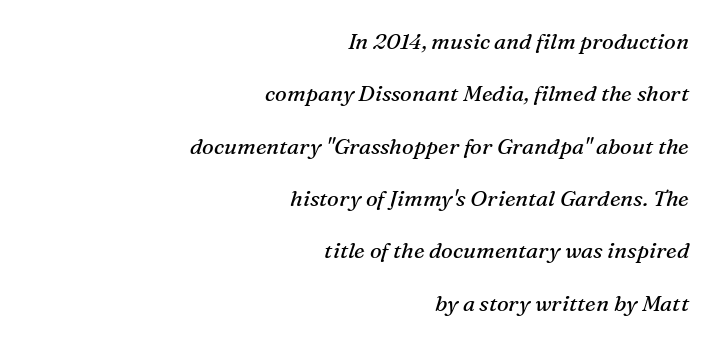
{"italic": "yes", "lean": "right", "slant_degrees": 16, "bold": "no", "underline": "no", "align": "right", "line_spacing": "loose", "line_spacing_ratio": 2.38, "letter_spacing": "normal", "letter_spacing_em": 0.0, "glyph_px": 22}
